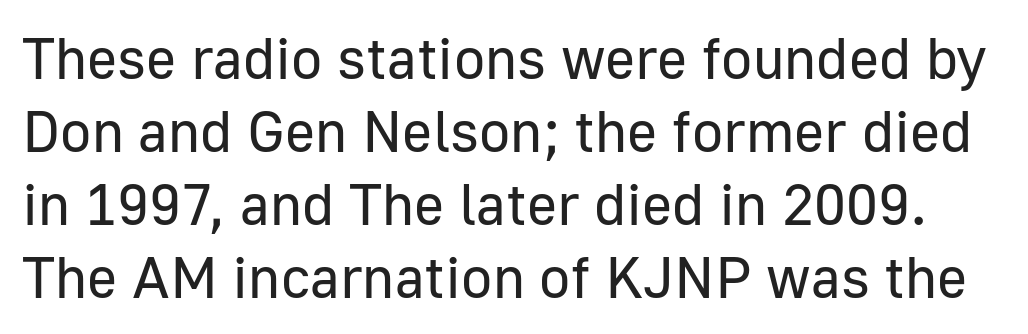
{"serif": "no", "italic": "no", "bold": "no", "weight": "regular", "width": "normal", "stroke_contrast": "low", "x_height": "medium", "monospaced": "no", "underline": "no", "line_spacing": "normal", "line_spacing_ratio": 1.26, "letter_spacing": "normal", "letter_spacing_em": 0.0, "glyph_px": 58}
